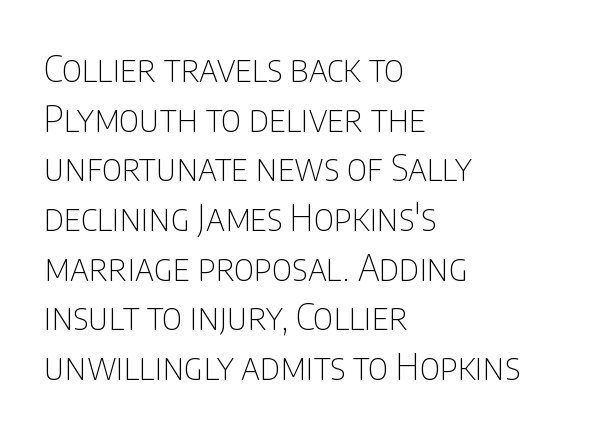
{"serif": "no", "italic": "no", "bold": "no", "weight": "thin", "width": "condensed", "stroke_contrast": "low", "x_height": "large", "monospaced": "no", "underline": "no", "align": "left", "line_spacing": "normal", "line_spacing_ratio": 1.38, "letter_spacing": "normal", "letter_spacing_em": 0.0, "glyph_px": 36}
